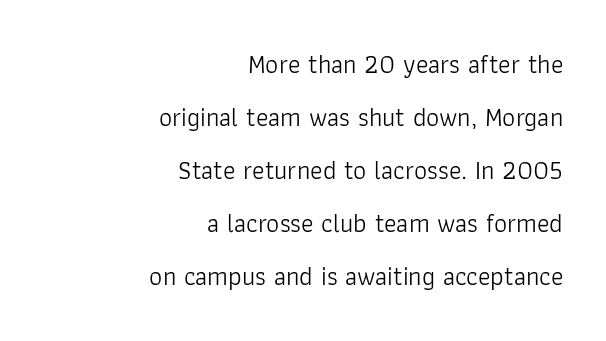
{"italic": "no", "bold": "no", "underline": "no", "align": "right", "line_spacing": "loose", "line_spacing_ratio": 2.04, "letter_spacing": "normal", "letter_spacing_em": 0.0, "glyph_px": 26}
